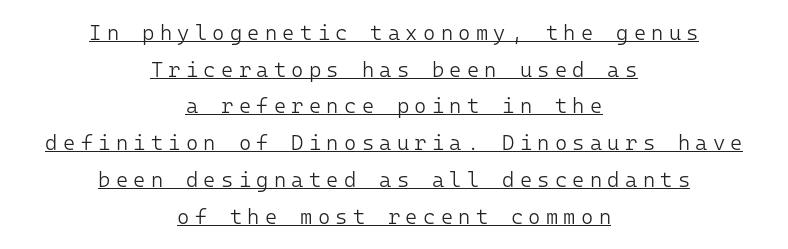
{"italic": "no", "bold": "no", "underline": "yes", "align": "center", "line_spacing_ratio": 1.75, "letter_spacing": "wide", "letter_spacing_em": 0.25, "glyph_px": 21}
